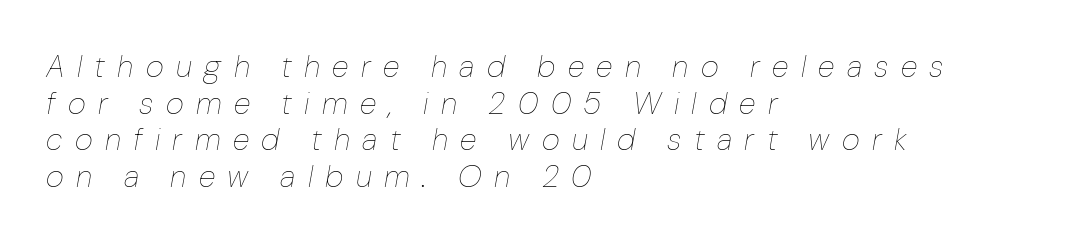
The image shows 31 px thin type, italic (leaning right); set left-aligned, line spacing 1.18x, unusually wide letter spacing (+0.4 em), not underlined; low stroke contrast and a medium x-height.
